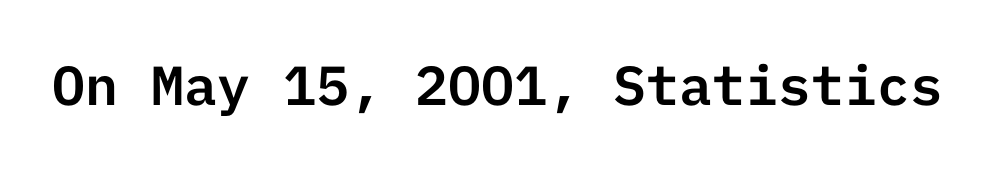
The space directly below the letters is spotless. Italic? Not at all — the glyphs are vertical. Between one letter and the next there's only the usual sliver of space. The glyphs in this specimen are sans serif.
